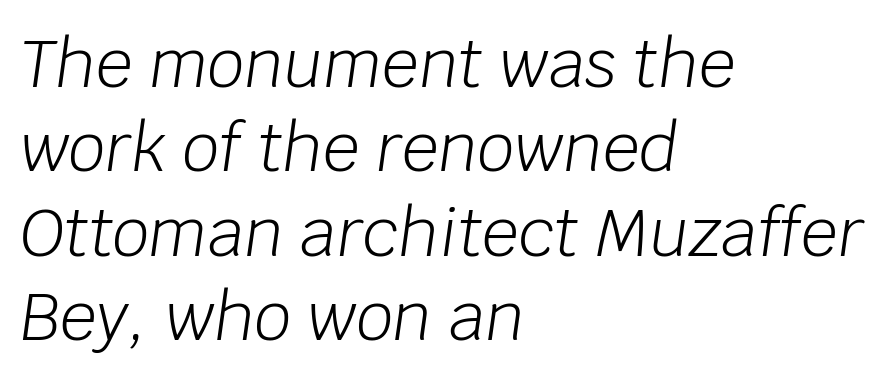
The image shows 65 px light type, italic (leaning right); set left-aligned, normal line spacing (1.3x), normal letter spacing, not underlined; low stroke contrast and a large x-height.
